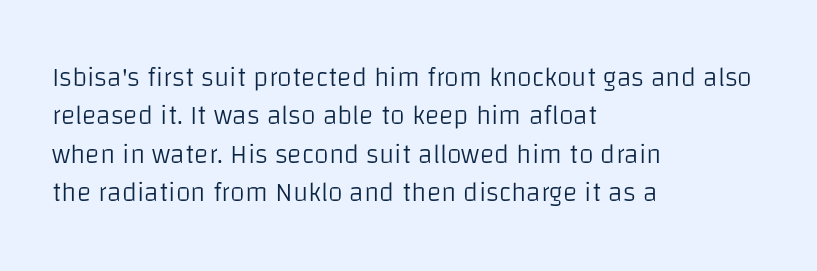
Every row of glyphs begins at an identical x-position on the left. A roman cut, with each character standing at attention. Does the leading feel generous? No, just average. The tracking reads as untouched default to a designer's eye.
